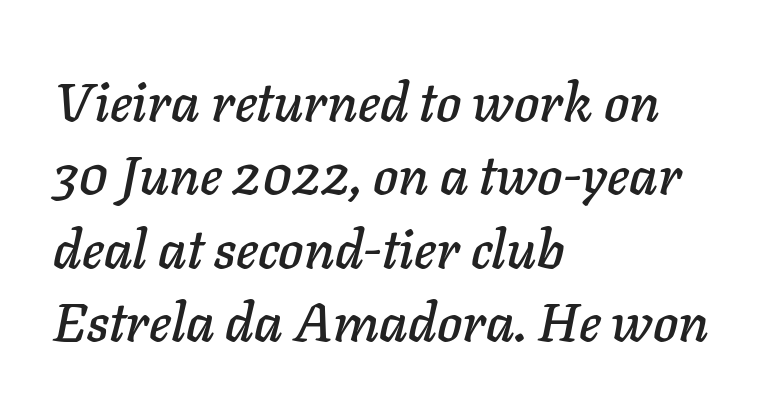
Type without underlining. Style check: oblique. The line texture is even and compact thanks to regular tracking. Left-aligned paragraph, ragged on the right. Character widths vary here, with narrow letters taking less room than wide ones.
